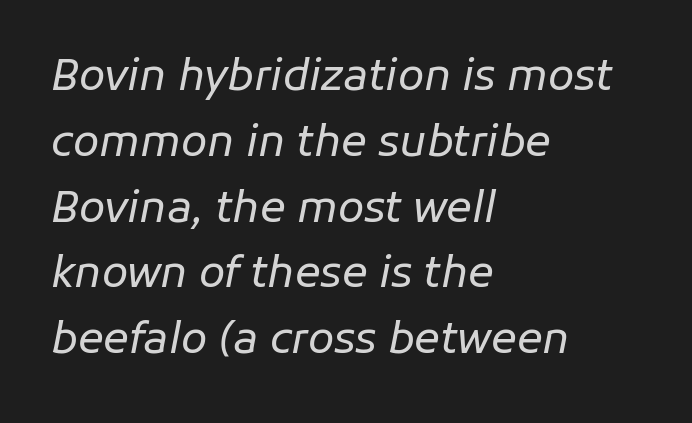
The image shows 43 px regular-weight type, italic (leaning right); set left-aligned, normal line spacing (1.53x), normal letter spacing, not underlined; low stroke contrast and a medium x-height.
